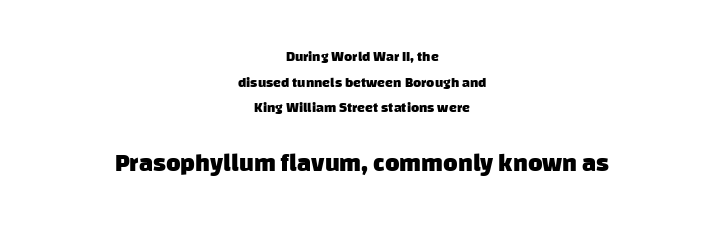
Q: Is the text bold? A: Yes.
Q: Is the text underlined? A: No.
Q: How is the paragraph aligned? A: Centered.
Q: Is the spacing between letters normal or unusually wide? A: Normal.
Q: Which block of text is set in a larger size, the first (top) or the second (bottom)? A: The second (bottom) one.
